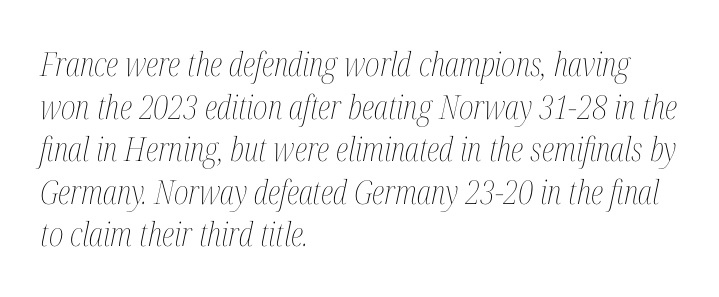
The image shows 33 px thin, condensed type, italic (leaning right); set left-aligned, normal line spacing (1.29x), normal letter spacing, not underlined; medium stroke contrast and a medium x-height.
